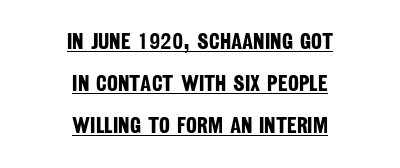
{"bold": "yes", "underline": "yes", "align": "center", "line_spacing_ratio": 1.83, "letter_spacing": "normal", "letter_spacing_em": 0.0, "glyph_px": 23}
